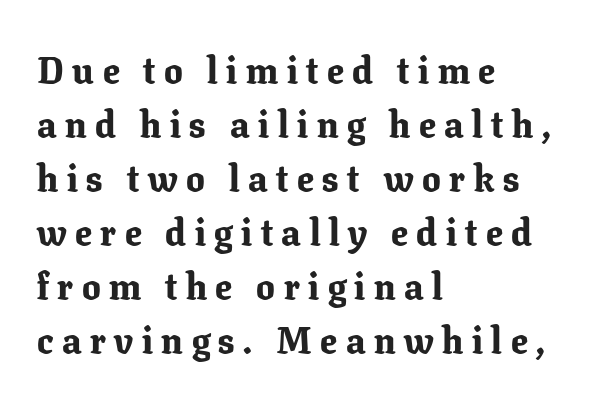
Q: Is the text bold? A: Yes.
Q: Is the text italic (slanted)? A: No, it is upright.
Q: Is the typeface a serif or a sans-serif typeface? A: Serif.
Q: Is the text underlined? A: No.
Q: How is the paragraph aligned? A: Left-aligned.
Q: Is the spacing between letters normal or unusually wide? A: Unusually wide.
Q: Is the spacing between lines tight, normal or loose? A: Normal.
Q: Width (condensed, normal, or wide)? A: Normal.
Q: Stroke contrast? A: Low.
Q: x-height? A: Medium.
Q: Monospaced? A: No.
